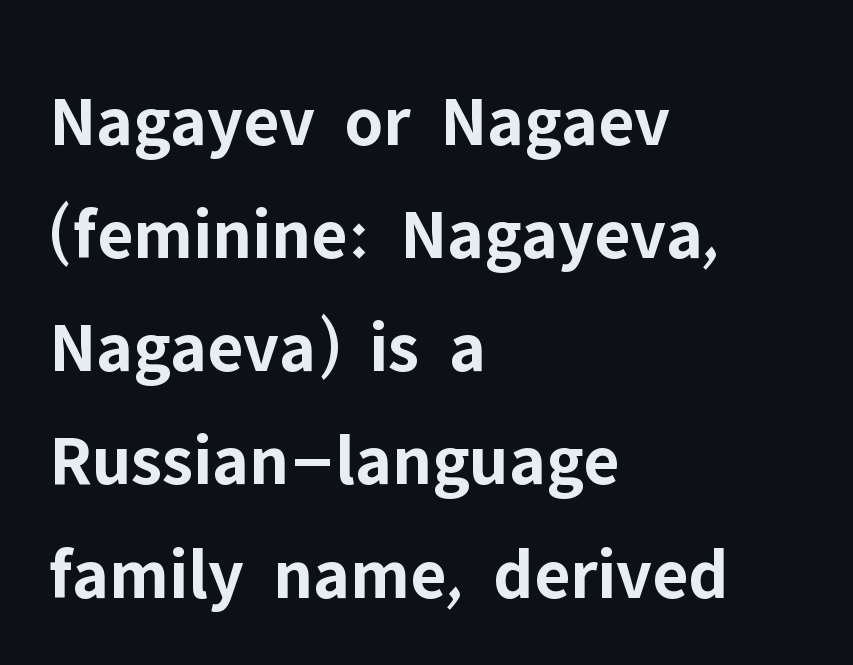
Q: Is the text bold? A: Yes.
Q: Is the text italic (slanted)? A: No, it is upright.
Q: Is the typeface a serif or a sans-serif typeface? A: Sans-serif.
Q: Is the text underlined? A: No.
Q: How is the paragraph aligned? A: Left-aligned.
Q: Is the spacing between letters normal or unusually wide? A: Normal.
Q: Is the spacing between lines tight, normal or loose? A: Normal.
Q: Width (condensed, normal, or wide)? A: Normal.
Q: Stroke contrast? A: Low.
Q: x-height? A: Medium.
Q: Monospaced? A: No.
